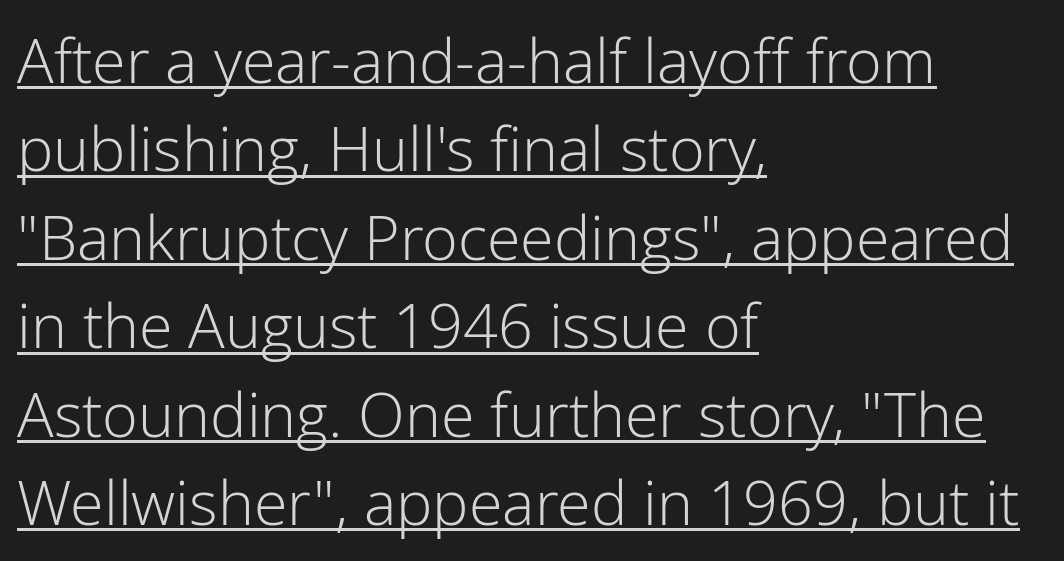
{"serif": "no", "italic": "no", "bold": "no", "weight": "light", "width": "normal", "stroke_contrast": "low", "x_height": "medium", "monospaced": "no", "underline": "yes", "align": "left", "line_spacing": "normal", "line_spacing_ratio": 1.45, "letter_spacing": "normal", "letter_spacing_em": 0.0, "glyph_px": 61}
